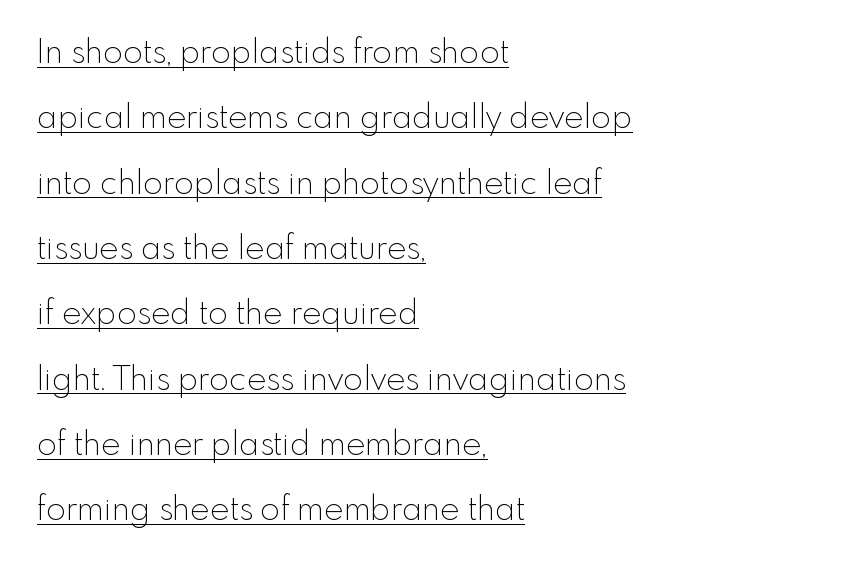
Q: Is the text bold? A: No.
Q: Is the text italic (slanted)? A: No, it is upright.
Q: Is the typeface a serif or a sans-serif typeface? A: Sans-serif.
Q: Is the text underlined? A: Yes.
Q: How is the paragraph aligned? A: Left-aligned.
Q: Is the spacing between letters normal or unusually wide? A: Normal.
Q: Is the spacing between lines tight, normal or loose? A: Loose.
Q: Width (condensed, normal, or wide)? A: Normal.
Q: x-height? A: Small.
Q: Monospaced? A: No.
